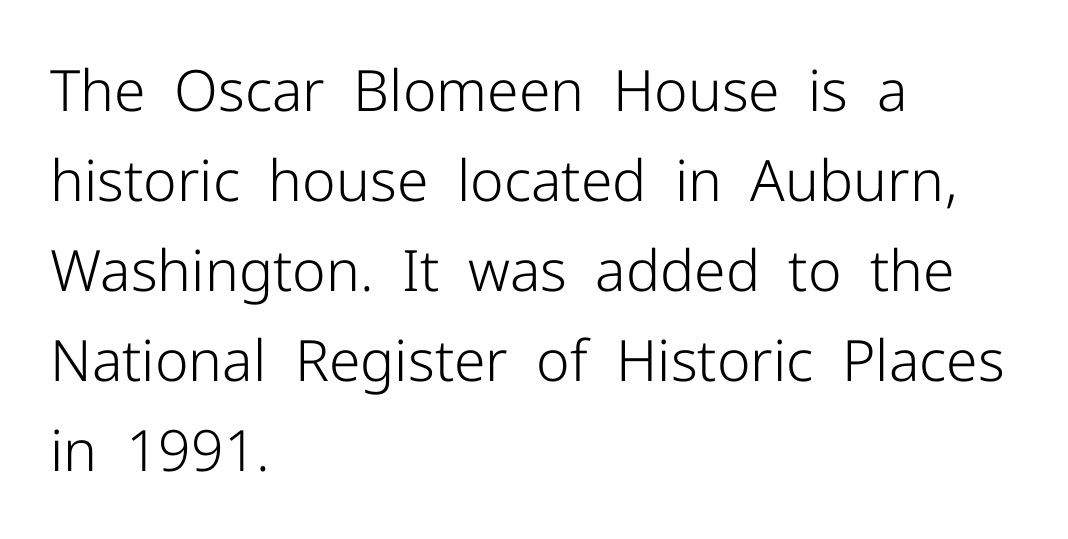
Q: Is the text bold? A: No.
Q: Is the text italic (slanted)? A: No, it is upright.
Q: Is the typeface a serif or a sans-serif typeface? A: Sans-serif.
Q: Is the text underlined? A: No.
Q: How is the paragraph aligned? A: Left-aligned.
Q: Is the spacing between letters normal or unusually wide? A: Normal.
Q: Is the spacing between lines tight, normal or loose? A: Normal.
Q: Width (condensed, normal, or wide)? A: Normal.
Q: Stroke contrast? A: Low.
Q: x-height? A: Medium.
Q: Monospaced? A: No.
